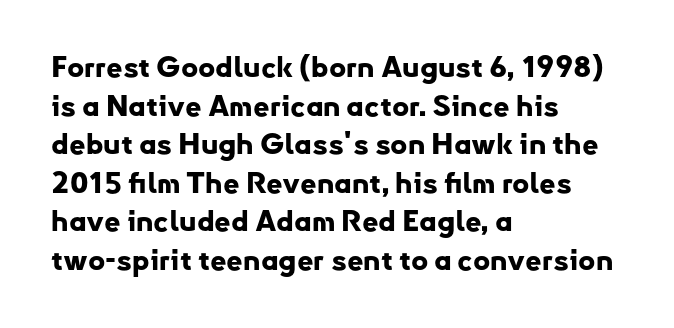
{"serif": "no", "italic": "no", "bold": "yes", "weight": "bold", "width": "normal", "stroke_contrast": "low", "x_height": "small", "monospaced": "no", "underline": "no", "align": "left", "line_spacing": "normal", "line_spacing_ratio": 1.33, "letter_spacing": "normal", "letter_spacing_em": 0.0, "glyph_px": 29}
